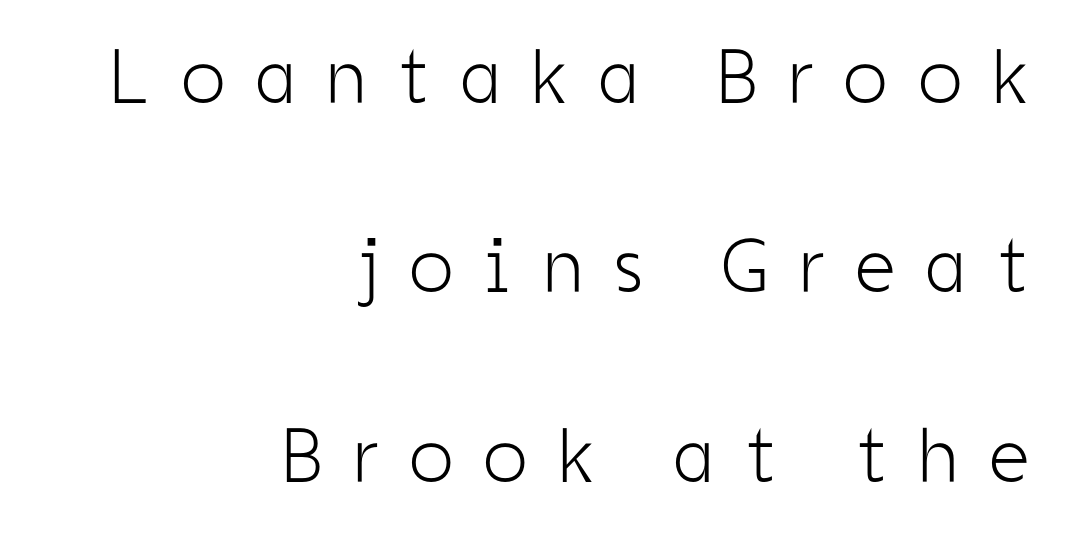
The font is comparable to plain body text, perhaps lighter. Does the copy run flush right? Yes — the right margin is perfectly even. The text was rendered using a sans face with plain stroke endings. The block of text is sparse from top to bottom, with ample space between rows. Each word looks stretched out because of the extra space between its letters.
